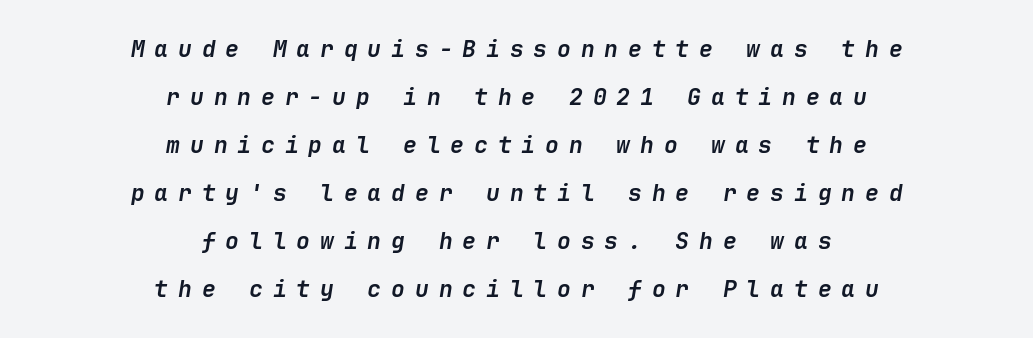
Q: Is the text bold? A: Yes.
Q: Is the text italic (slanted)? A: Yes, it leans right by about 9 degrees.
Q: Is the text underlined? A: No.
Q: How is the paragraph aligned? A: Centered.
Q: Is the spacing between letters normal or unusually wide? A: Unusually wide.
Q: Is the spacing between lines tight, normal or loose? A: Loose.
